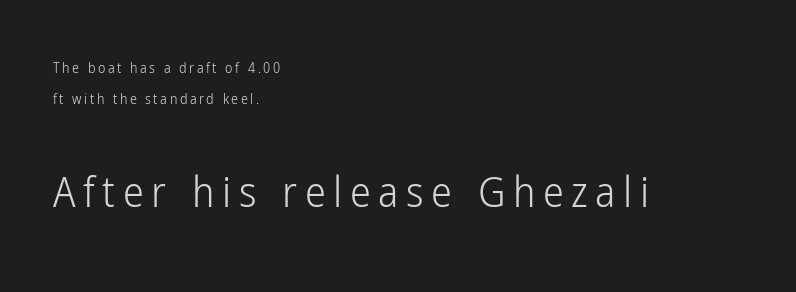
The type sits square on the baseline with zero lean. Character widths vary here, with narrow letters taking less room than wide ones. Left-aligned paragraph, ragged on the right. Larger block? The one below; the one above is distinctly smaller.
